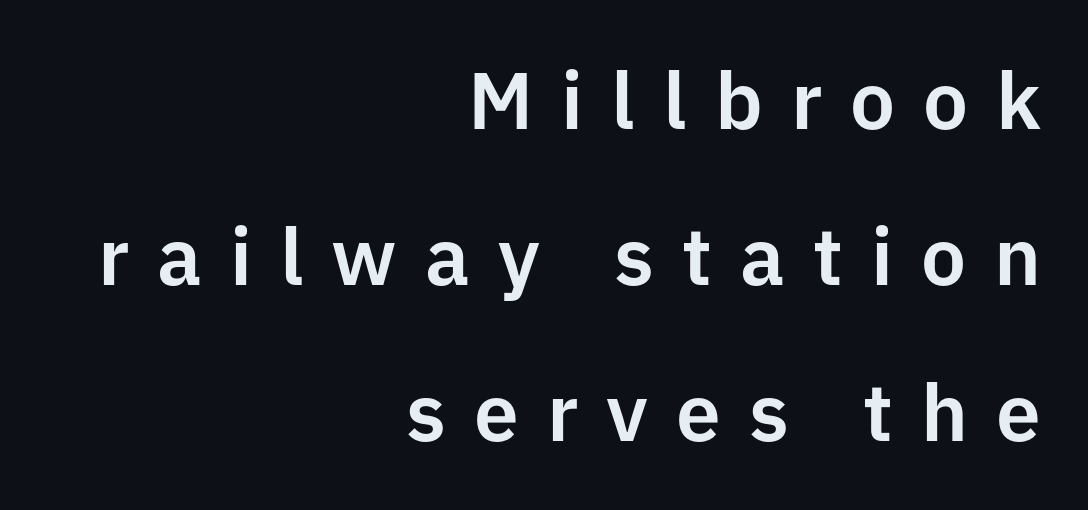
What stands out about the letter spacing? Its width — letters are far apart. Grotesque or geometric, the face here clearly has no serifs. Designer's note — italics off, roman on. The rendering anchors every line to the right-hand side.
